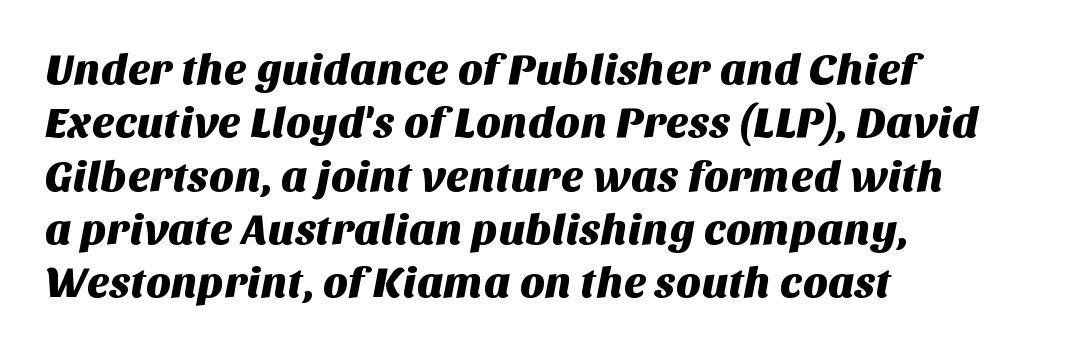
The image shows 43 px sans-serif type; set left-aligned, line spacing 1.24x, normal letter spacing, not underlined; medium stroke contrast and a large x-height.
